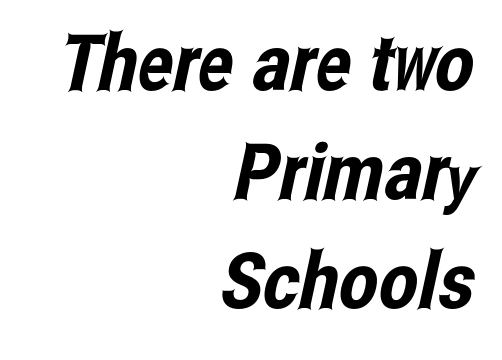
The image shows 78 px condensed sans-serif type; set right-aligned, normal line spacing (1.4x), normal letter spacing, not underlined; low stroke contrast and a medium x-height.
